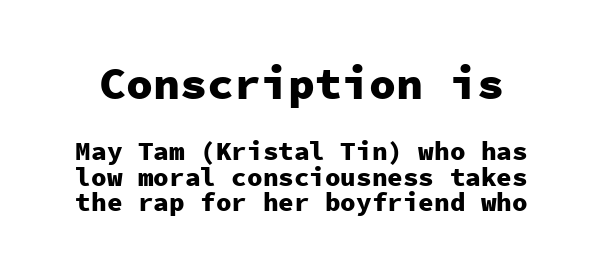
{"serif": "no", "italic": "no", "bold": "yes", "weight": "heavy", "width": "normal", "stroke_contrast": "low", "x_height": "medium", "monospaced": "yes", "underline": "no", "line_spacing": "tight", "line_spacing_ratio": 0.98, "letter_spacing": "normal", "letter_spacing_em": 0.0, "larger_block": "first", "size_ratio": 1.73, "glyph_px": 45}
